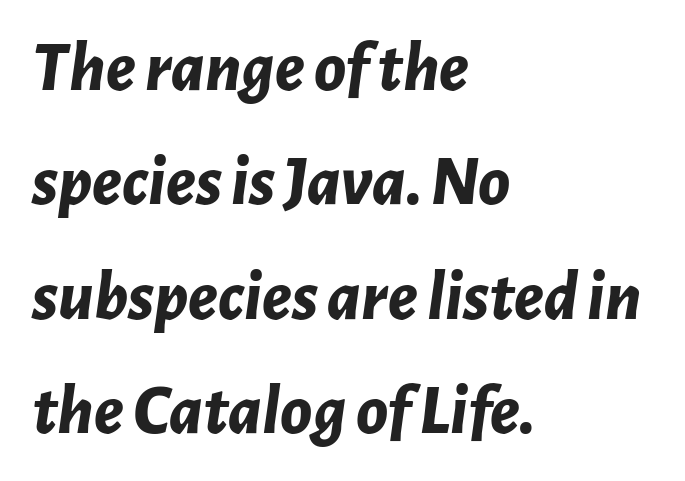
Q: Is the text bold? A: Yes.
Q: Is the text italic (slanted)? A: Yes, it leans right by about 7 degrees.
Q: Is the text underlined? A: No.
Q: How is the paragraph aligned? A: Left-aligned.
Q: Is the spacing between letters normal or unusually wide? A: Normal.
Q: Is the spacing between lines tight, normal or loose? A: Normal.
Q: Width (condensed, normal, or wide)? A: Normal.
Q: Stroke contrast? A: Low.
Q: x-height? A: Medium.
Q: Monospaced? A: No.
